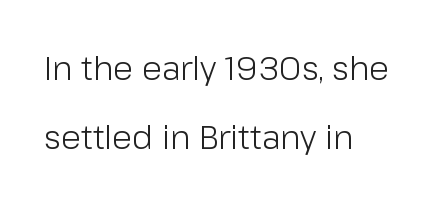
Every row of glyphs begins at an identical x-position on the left. The passage shown is typed in a proportional face where columns would drift. No word sits above an underline. Compared with a typical body face, this is equally light or lighter still. You can tell from the bare stems that sans-serif type was used. Designer's note — italics off, roman on.
